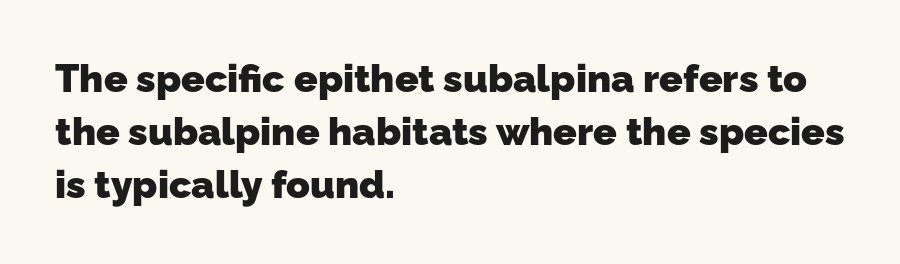
The image shows 39 px heavy sans-serif type; set left-aligned, normal line spacing (1.36x), normal letter spacing, not underlined; low stroke contrast and a medium x-height.
